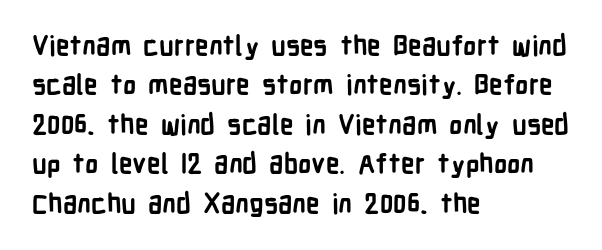
The line texture is even and compact thanks to regular tracking. Notice how the passage keeps a crisp vertical edge on the left only. Rendered with straight, roman letterforms. A bare baseline throughout the passage. One glance says typical: line gaps are just what's usual.
